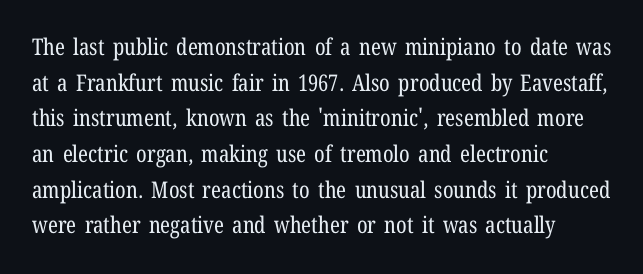
Baseline-to-baseline distance is the conventional proportion of letter height. The passage is arranged the way most books set body copy — flush left. The glyphs are unaccompanied by any horizontal stroke below them. The gaps between neighbouring characters are ordinary and unremarkable.
